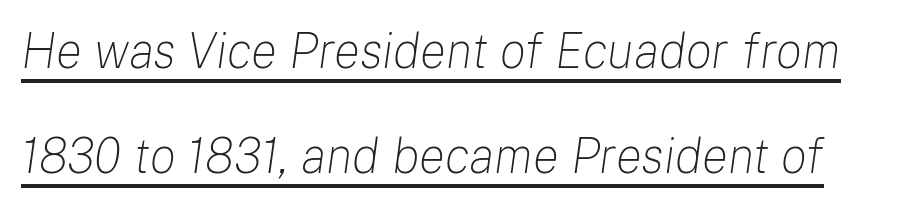
{"italic": "yes", "lean": "right", "slant_degrees": 8, "bold": "no", "weight": "light", "width": "normal", "stroke_contrast": "low", "x_height": "medium", "monospaced": "no", "underline": "yes", "line_spacing": "loose", "line_spacing_ratio": 2.15, "letter_spacing": "normal", "letter_spacing_em": 0.0, "glyph_px": 49}
